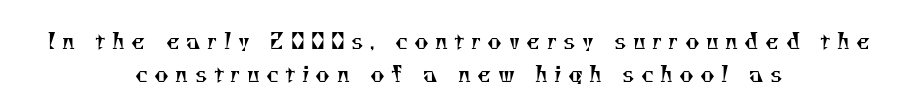
The image shows 22 px text type; set centered, normal line spacing (1.48x), unusually wide letter spacing (+0.29 em), not underlined.
